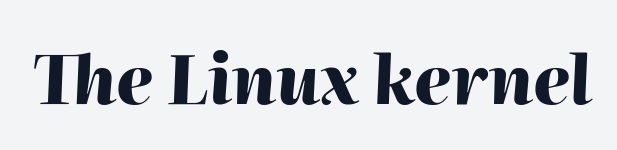
Each row of text sits above clean, open space. It's the slanting kind of type. No extra tracking has been applied to these lines. These lines are rendered in a variable-pitch font. Strong, thick strokes mark this as bold type.
